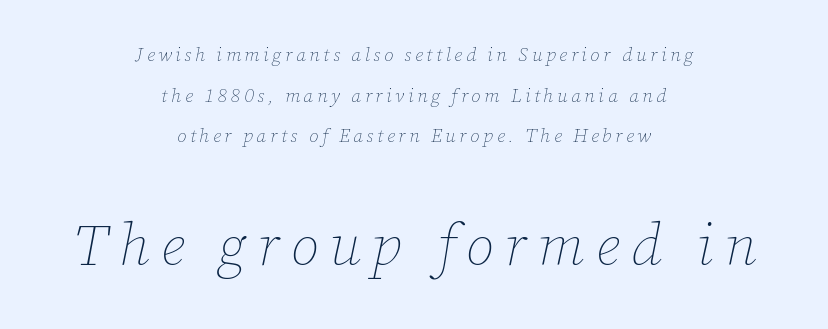
Leading: increased. The gap between lines stays unmarked. Looking at the ascenders, they clearly lean. Heft: none added — not bold. Caption: upper text group reduced, lower text group enlarged. Note the varied advance widths — an 'i' is clearly narrower than an 'm'.
